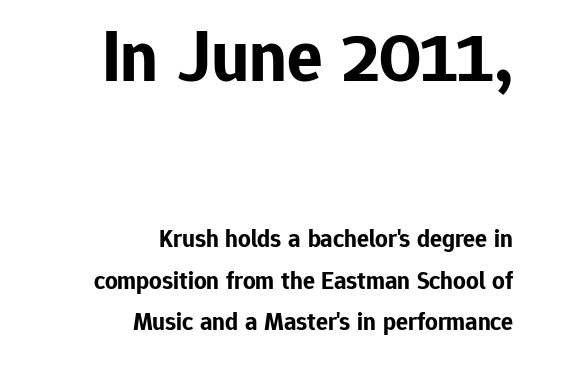
Q: Is the text bold? A: Yes.
Q: Is the text italic (slanted)? A: No, it is upright.
Q: Is the typeface a serif or a sans-serif typeface? A: Sans-serif.
Q: Is the text underlined? A: No.
Q: How is the paragraph aligned? A: Right-aligned.
Q: Is the spacing between letters normal or unusually wide? A: Normal.
Q: Is the spacing between lines tight, normal or loose? A: Normal.
Q: Which block of text is set in a larger size, the first (top) or the second (bottom)? A: The first (top) one.
Q: Width (condensed, normal, or wide)? A: Normal.
Q: Stroke contrast? A: Low.
Q: x-height? A: Medium.
Q: Monospaced? A: No.
